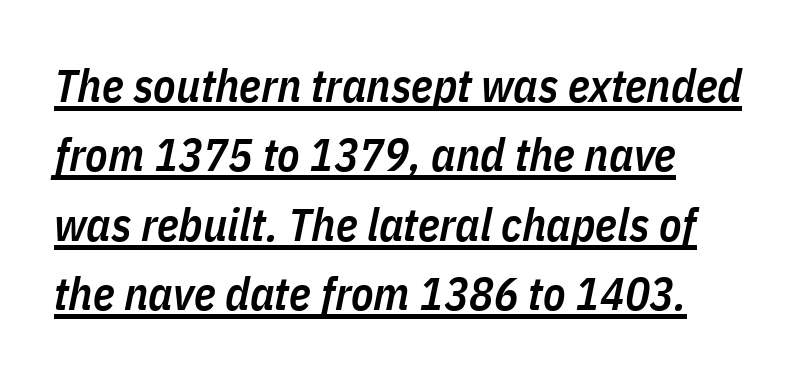
{"italic": "yes", "lean": "right", "slant_degrees": 11, "bold": "semi", "weight": "semibold", "width": "condensed", "stroke_contrast": "low", "x_height": "medium", "monospaced": "no", "underline": "yes", "align": "left", "line_spacing": "normal", "line_spacing_ratio": 1.51, "letter_spacing": "normal", "letter_spacing_em": 0.0, "glyph_px": 46}
